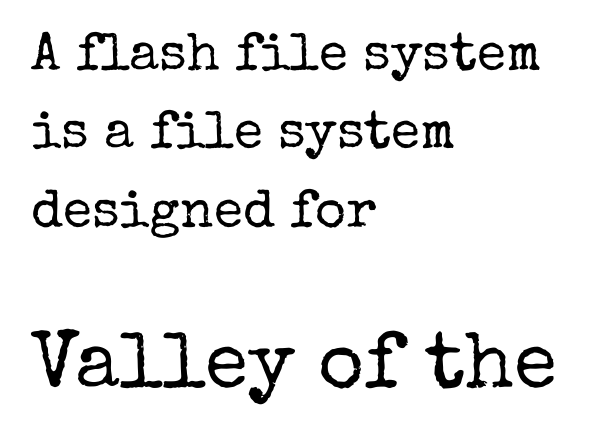
{"serif": "yes", "italic": "no", "bold": "no", "weight": "regular", "width": "normal", "stroke_contrast": "low", "x_height": "medium", "monospaced": "no", "underline": "no", "align": "left", "line_spacing": "normal", "line_spacing_ratio": 1.48, "letter_spacing": "normal", "letter_spacing_em": 0.0, "larger_block": "second", "size_ratio": 1.49, "glyph_px": 79}
